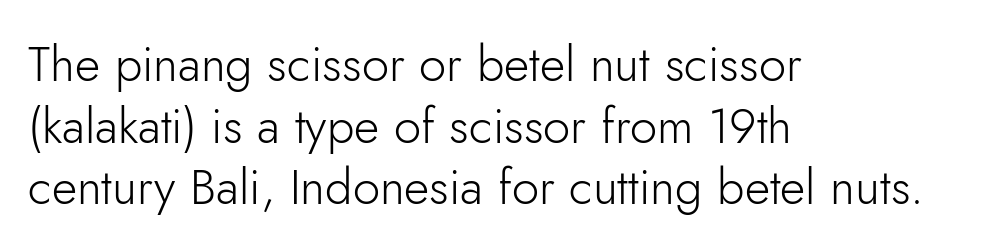
{"serif": "no", "italic": "no", "bold": "no", "weight": "light", "width": "normal", "stroke_contrast": "low", "x_height": "small", "monospaced": "no", "underline": "no", "align": "left", "line_spacing": "normal", "line_spacing_ratio": 1.26, "letter_spacing": "normal", "letter_spacing_em": 0.0, "glyph_px": 49}
